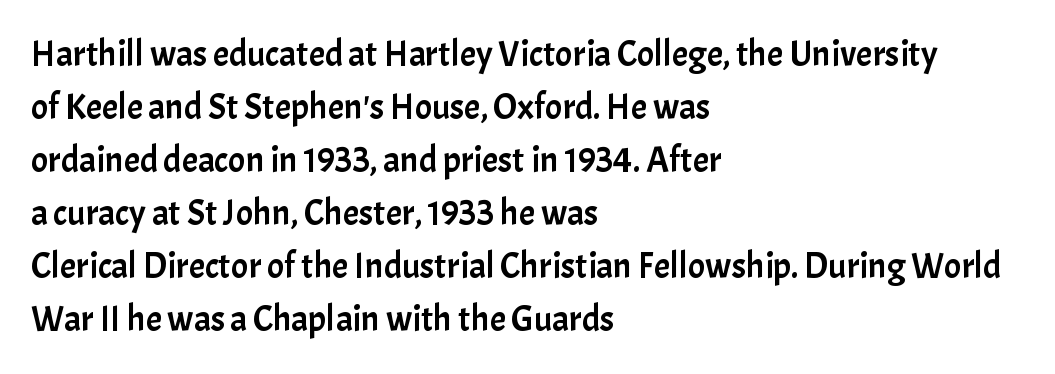
Normally led — the rows are evenly, conventionally spaced. Is this a fixed-width face? No — the glyphs have proportional, varying widths. Left-aligned paragraph, ragged on the right. The letters carry no serifs — their stems end cleanly without finishing strokes. Standard letterfit; no display-style spreading of the glyphs. It's the straight-up-and-down kind of type.
